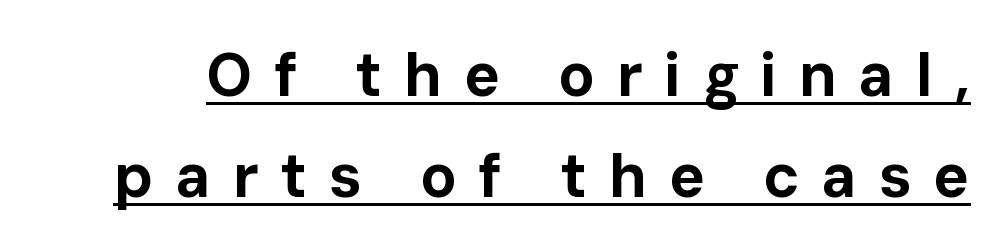
The image shows 61 px bold sans-serif type, upright; set normal line spacing (1.66x), unusually wide letter spacing (+0.35 em), underlined; low stroke contrast and a medium x-height.
